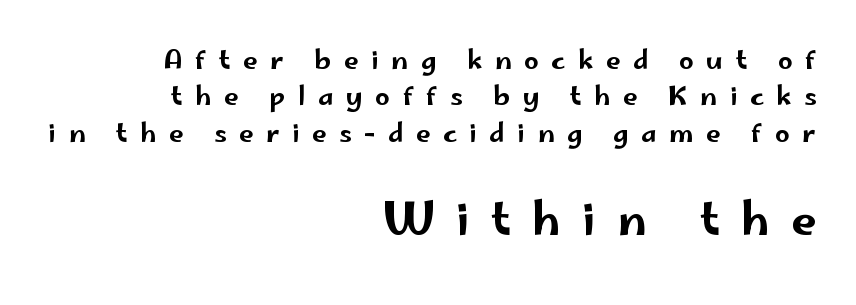
The image shows 45 px wide sans-serif type, upright; set right-aligned, normal line spacing (1.4x), unusually wide letter spacing (+0.48 em), not underlined; the second (bottom) block is 1.73x larger; low stroke contrast and a small x-height.
